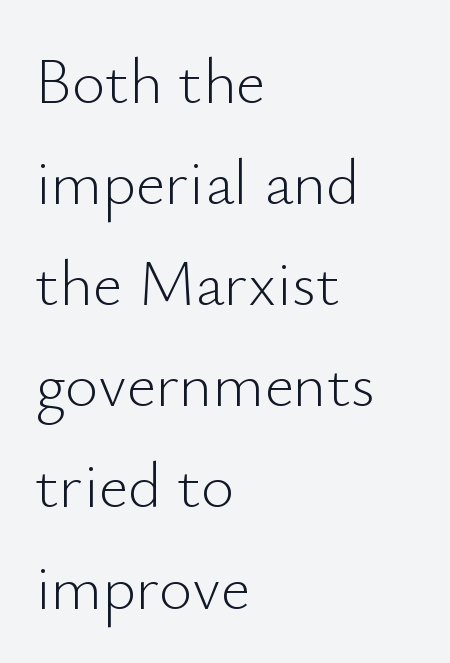
Interline gaps are of average width in this sample. Note: no serifs on the glyphs. The letters advance in unequal steps, a hallmark of proportional type. Stem width sits at or under what a default text font uses. Look at the tracking — it's just the regular setting, nothing added. This sample is left-justified, so line endings fall wherever the words run out.
